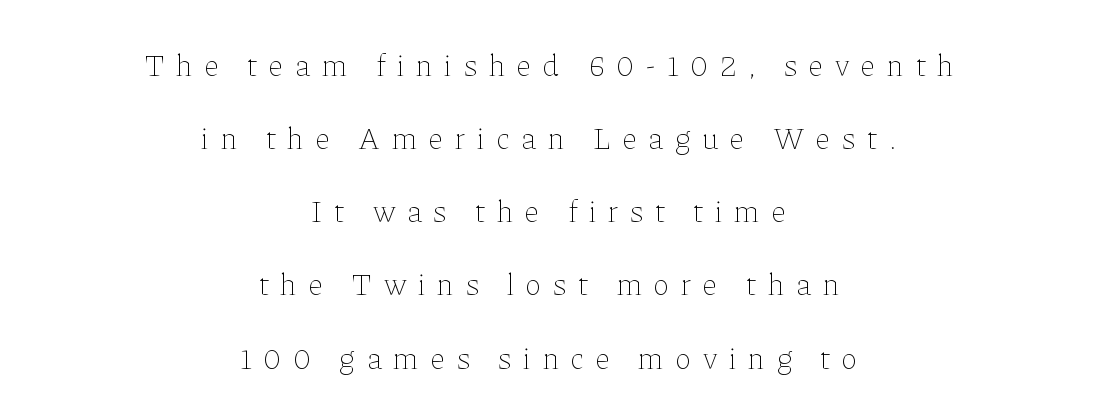
The image shows 31 px thin type, upright; set centered, loose line spacing (2.36x), unusually wide letter spacing (+0.37 em), not underlined; low stroke contrast and a medium x-height.
